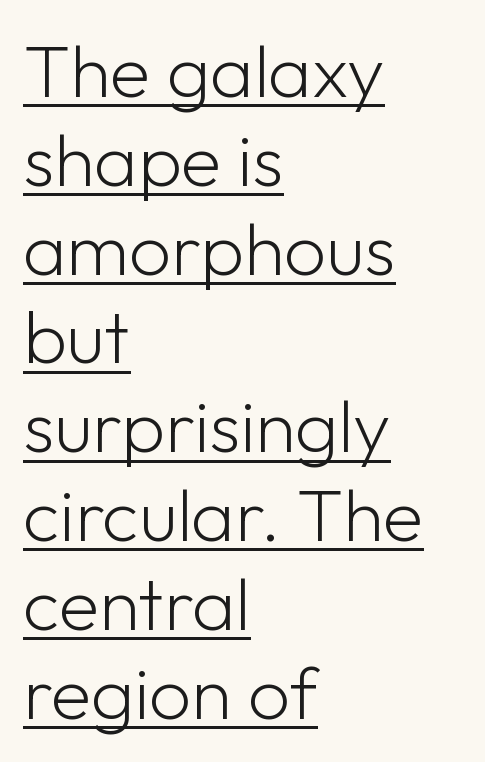
The image shows 74 px light sans-serif type, upright; set left-aligned, line spacing 1.2x, normal letter spacing, underlined; low stroke contrast and a medium x-height.
